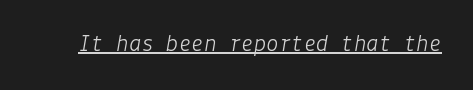
The image shows 25 px text type, italic (leaning right); set normal letter spacing, underlined.
